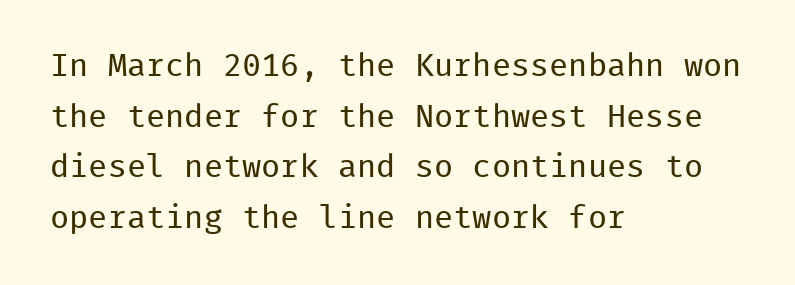
This is the regular roman posture of the typeface. Nothing heavy about these letters — not bold at all. A typesetter would call this monospace, since all characters share one set width. Whoever set this chose a conventional vertical rhythm.
